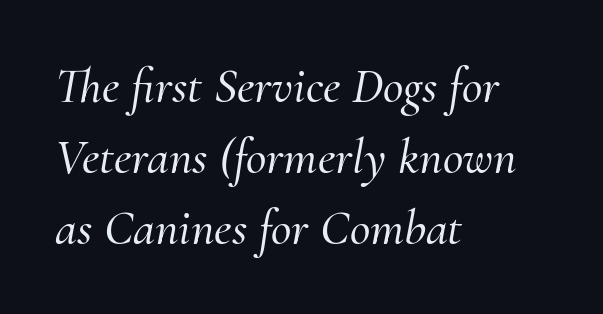
{"serif": "yes", "italic": "yes", "lean": "right", "slant_degrees": 10, "width": "normal", "stroke_contrast": "medium", "x_height": "small", "monospaced": "no", "underline": "no", "align": "left", "line_spacing": "normal", "line_spacing_ratio": 1.42, "letter_spacing": "normal", "letter_spacing_em": 0.0, "glyph_px": 50}
